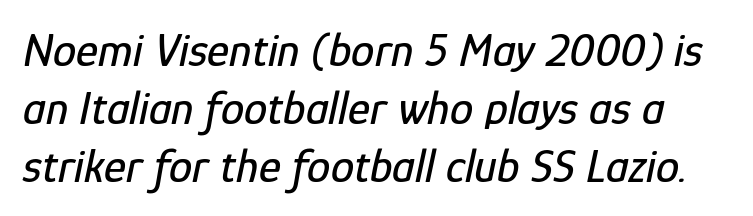
The image shows 47 px condensed type, italic (leaning right); set line spacing 1.23x, normal letter spacing, not underlined; low stroke contrast and a medium x-height.
